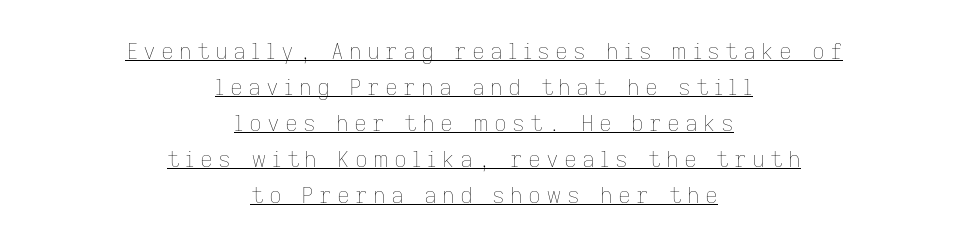
{"italic": "no", "bold": "no", "underline": "yes", "align": "center", "line_spacing": "normal", "line_spacing_ratio": 1.64, "letter_spacing": "wide", "letter_spacing_em": 0.24, "glyph_px": 22}
